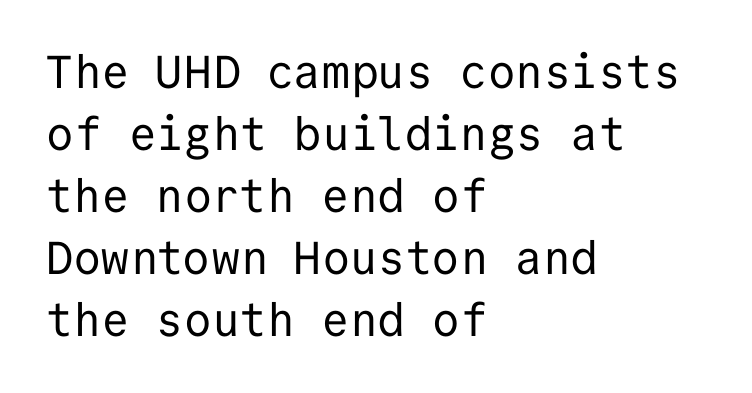
Q: Is the text bold? A: No.
Q: Is the text italic (slanted)? A: No, it is upright.
Q: Is the typeface a serif or a sans-serif typeface? A: Sans-serif.
Q: Is the text underlined? A: No.
Q: How is the paragraph aligned? A: Left-aligned.
Q: Is the spacing between letters normal or unusually wide? A: Normal.
Q: Is the spacing between lines tight, normal or loose? A: Normal.
Q: Width (condensed, normal, or wide)? A: Normal.
Q: Stroke contrast? A: Low.
Q: x-height? A: Medium.
Q: Monospaced? A: Yes.
